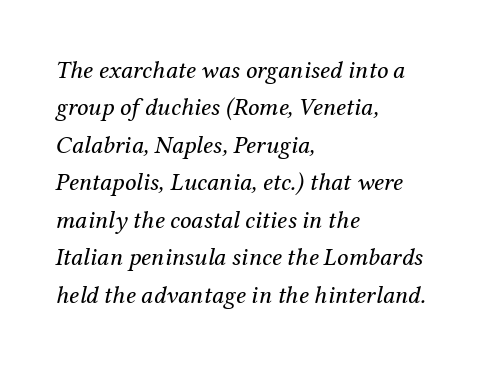
Q: Is the text bold? A: No.
Q: Is the text italic (slanted)? A: Yes, it leans right by about 12 degrees.
Q: Is the text underlined? A: No.
Q: How is the paragraph aligned? A: Left-aligned.
Q: Is the spacing between letters normal or unusually wide? A: Normal.
Q: Is the spacing between lines tight, normal or loose? A: Normal.
